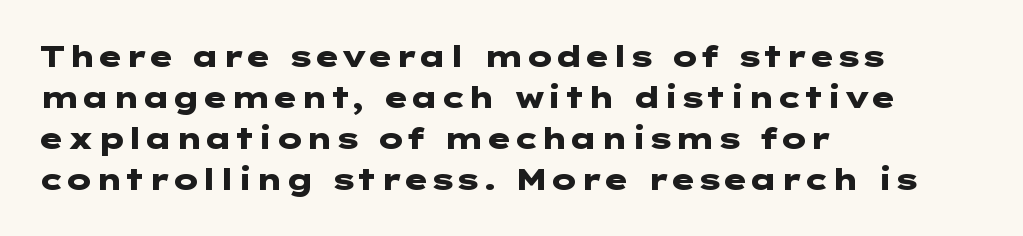
The lettering holds an erect, upright posture throughout. Horizontally, the lines are justified to the leading edge only. Nothing sits at the stroke ends, so this counts as sans-serif. Weight check: bold — yes, fully. Each row of text sits above clean, open space. The line-height multiplier appears to be the usual default.
